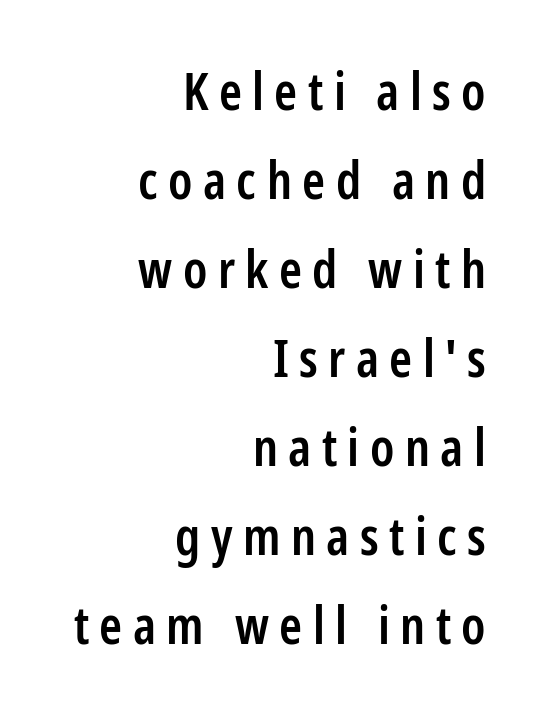
The image shows 52 px semibold, condensed sans-serif type, upright; set right-aligned, line spacing 1.71x, unusually wide letter spacing (+0.2 em), not underlined; low stroke contrast and a medium x-height.
